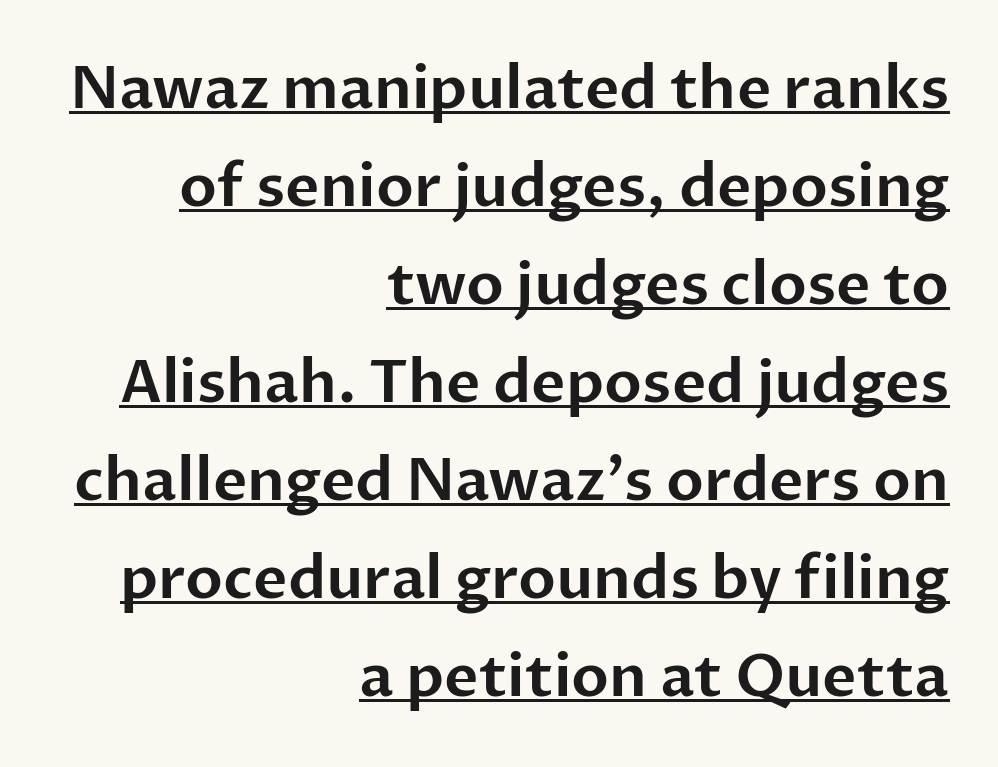
The image shows 59 px sans-serif type, upright; set right-aligned, normal line spacing (1.66x), normal letter spacing, underlined; low stroke contrast and a medium x-height.
